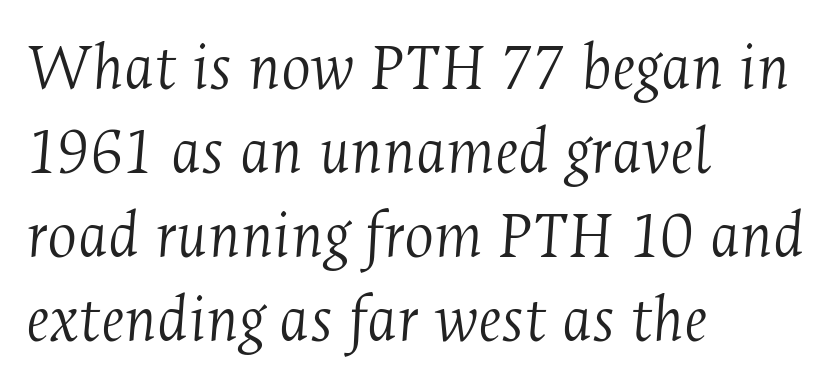
These glyphs show unthickened strokes, regular width or finer. Character widths vary here, with narrow letters taking less room than wide ones. Each line starts at the same left margin while the right side varies. Beneath every word, the page is bare. When letters slant like this, we call the style italic. The letterforms sit shoulder to shoulder at normal distance.
